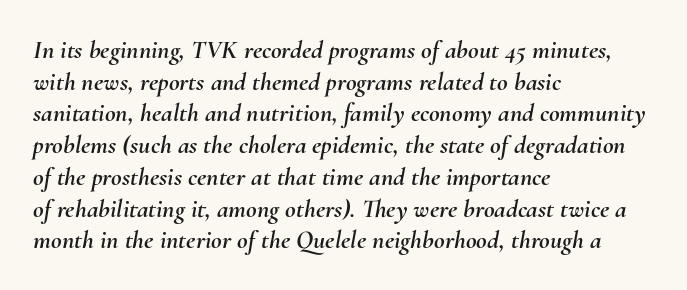
Every row of glyphs begins at an identical x-position on the left. The letters sit at their default tracking, neither squeezed nor spread. Glance below the letters and you will spot only blank space. These lines were composed using italics.
